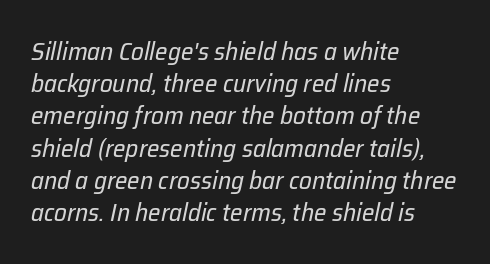
Q: Is the text bold? A: No.
Q: Is the text italic (slanted)? A: Yes, it leans right by about 12 degrees.
Q: Is the text underlined? A: No.
Q: How is the paragraph aligned? A: Left-aligned.
Q: Is the spacing between letters normal or unusually wide? A: Normal.
Q: Is the spacing between lines tight, normal or loose? A: Normal.
